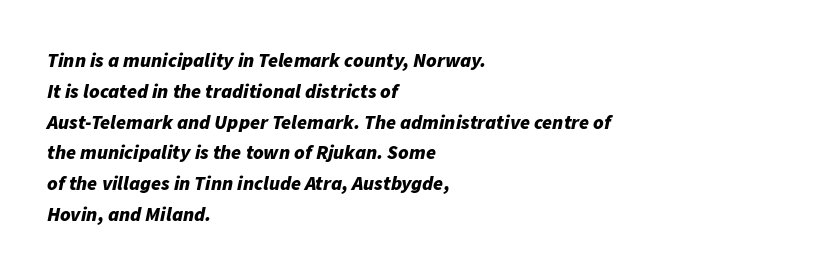
The image shows 20 px bold type, italic (leaning right); set left-aligned, normal line spacing (1.54x), normal letter spacing, not underlined.
